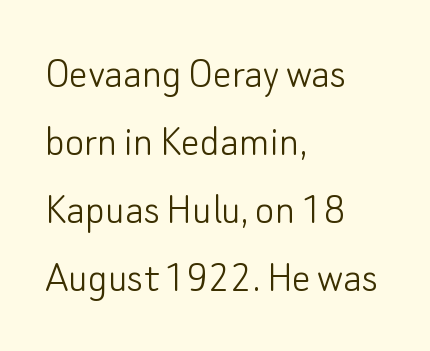
The image shows 46 px light sans-serif type, upright; set left-aligned, normal line spacing (1.48x), normal letter spacing, not underlined; low stroke contrast and a small x-height.
